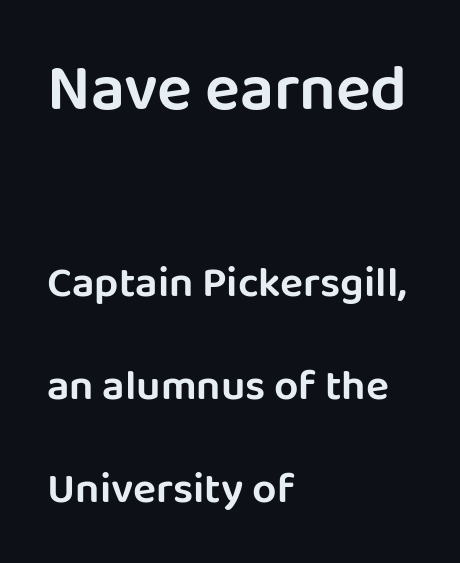
Q: Is the text italic (slanted)? A: No, it is upright.
Q: Is the typeface a serif or a sans-serif typeface? A: Sans-serif.
Q: Is the text underlined? A: No.
Q: How is the paragraph aligned? A: Left-aligned.
Q: Is the spacing between letters normal or unusually wide? A: Normal.
Q: Is the spacing between lines tight, normal or loose? A: Loose.
Q: Which block of text is set in a larger size, the first (top) or the second (bottom)? A: The first (top) one.
Q: Width (condensed, normal, or wide)? A: Normal.
Q: Stroke contrast? A: Low.
Q: x-height? A: Large.
Q: Monospaced? A: No.
